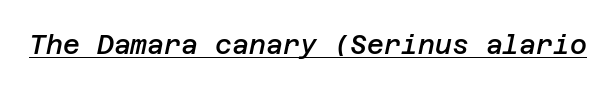
{"italic": "yes", "lean": "right", "slant_degrees": 12, "bold": "semi", "underline": "yes", "letter_spacing": "normal", "letter_spacing_em": 0.0, "glyph_px": 26}
